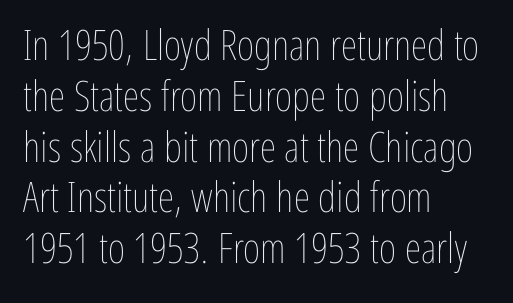
{"italic": "no", "bold": "no", "weight": "thin", "width": "condensed", "stroke_contrast": "low", "x_height": "medium", "monospaced": "no", "underline": "no", "align": "left", "line_spacing_ratio": 1.21, "letter_spacing": "normal", "letter_spacing_em": 0.0, "glyph_px": 42}
